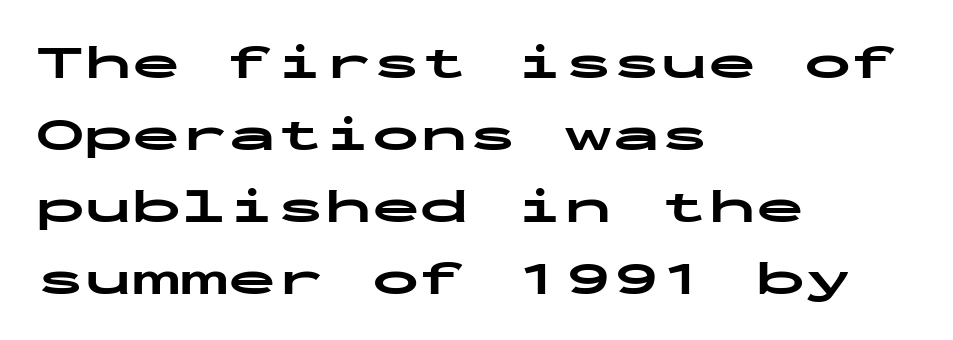
The image shows 48 px bold, wide sans-serif type, upright, monospaced; set left-aligned, normal line spacing (1.5x), normal letter spacing, not underlined; low stroke contrast and a medium x-height.
